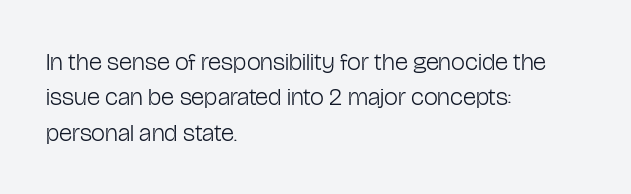
Q: Is the text bold? A: No.
Q: Is the text italic (slanted)? A: No, it is upright.
Q: Is the text underlined? A: No.
Q: How is the paragraph aligned? A: Left-aligned.
Q: Is the spacing between letters normal or unusually wide? A: Normal.
Q: Is the spacing between lines tight, normal or loose? A: Normal.
